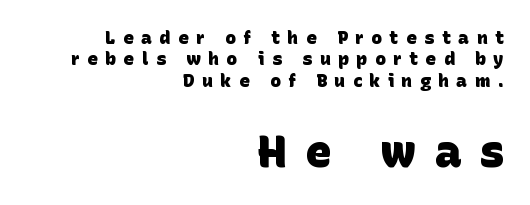
The image shows 44 px heavy sans-serif type; set right-aligned, line spacing 1.19x, unusually wide letter spacing (+0.42 em), not underlined; the second (bottom) block is 2.44x larger; low stroke contrast and a large x-height.
